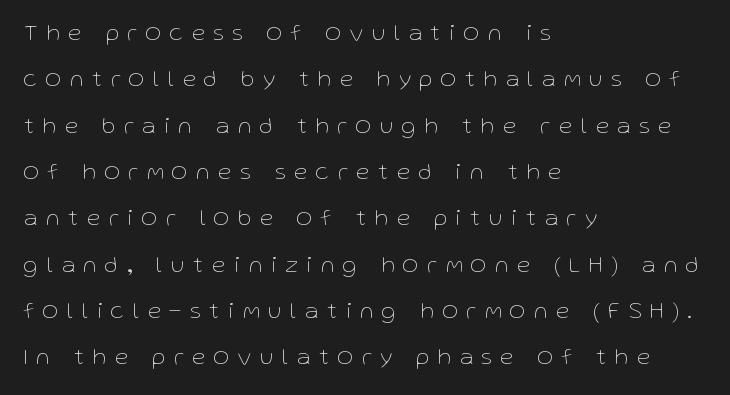
The paragraph has a hard left edge and a soft right edge. The lettering holds an erect, upright posture throughout. Descenders hang freely into open space. Spacing between characters has been opened up far beyond the box default. Summary of weight: not heavy and not bold. These lines stand farther apart than default settings would place them.
